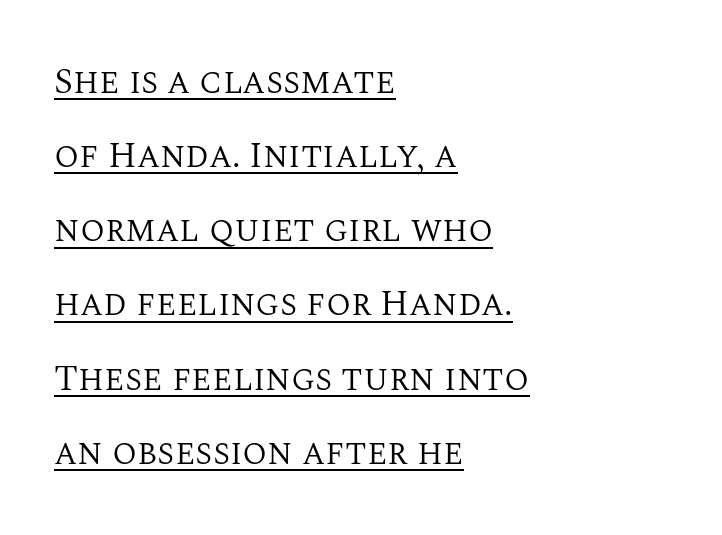
A typesetter would call this proportional, since set widths differ per character. The text block is weighted toward the left margin, trailing off unevenly rightward. One glance says open: line gaps are wider than usual. These lines keep a tight, regular rhythm from letter to letter.
